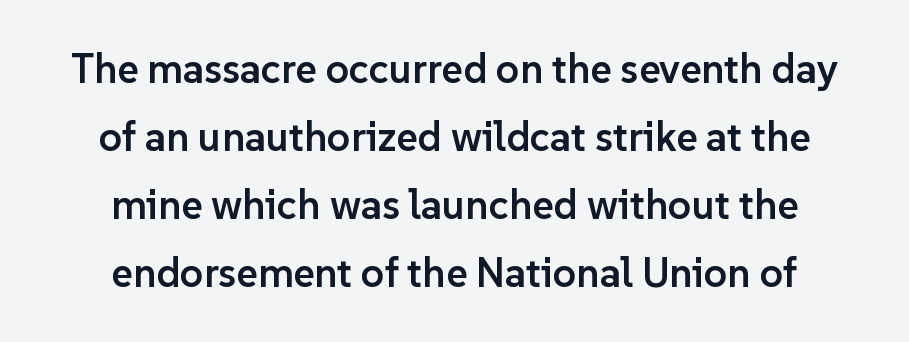
Q: Is the text bold? A: Semi-bold.
Q: Is the text italic (slanted)? A: No, it is upright.
Q: Is the typeface a serif or a sans-serif typeface? A: Sans-serif.
Q: Is the text underlined? A: No.
Q: How is the paragraph aligned? A: Centered.
Q: Is the spacing between letters normal or unusually wide? A: Normal.
Q: Is the spacing between lines tight, normal or loose? A: Normal.
Q: Width (condensed, normal, or wide)? A: Normal.
Q: Stroke contrast? A: Low.
Q: x-height? A: Medium.
Q: Monospaced? A: No.
